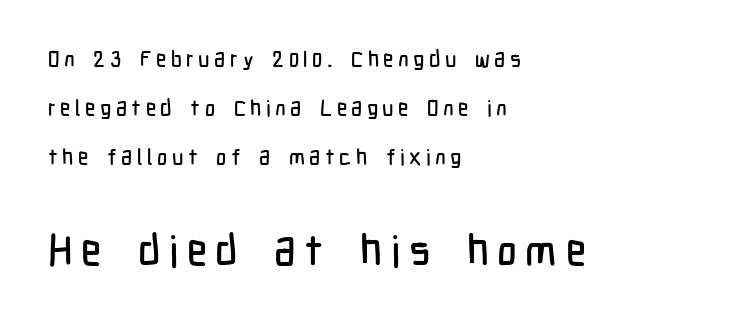
Does the type have serifs? No, each stem ends abruptly. The more generous point size was reserved for the lower chunk. Character widths vary here, with narrow letters taking less room than wide ones. In terms of letterspacing, this is a distinctly airy, spread setting. Widely set lines give the paragraph a tall, airy silhouette.
